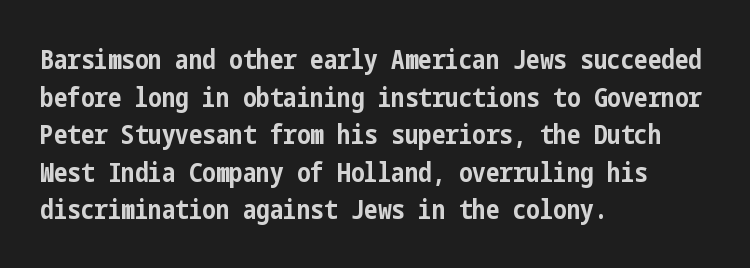
{"italic": "no", "bold": "yes", "underline": "no", "align": "left", "line_spacing": "normal", "line_spacing_ratio": 1.39, "letter_spacing": "normal", "letter_spacing_em": 0.0, "glyph_px": 27}
